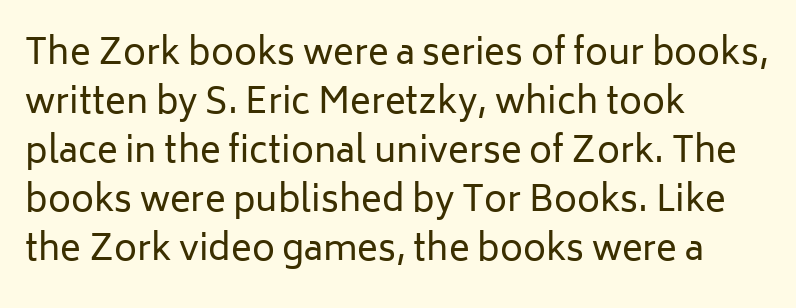
The text was rendered using a sans face with plain stroke endings. Words appear dense and cohesive because spacing is normal. This sample has the flowing, uneven cadence of proportional lettering. Every character sits straight up, as roman type does.
